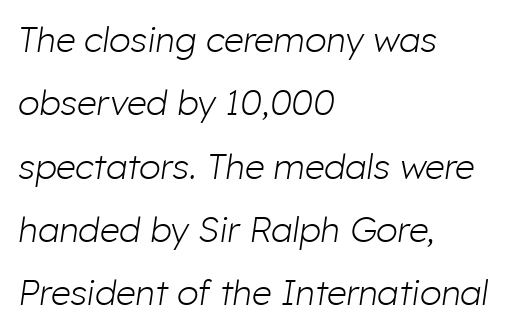
{"italic": "yes", "lean": "right", "slant_degrees": 8, "bold": "no", "weight": "light", "width": "normal", "stroke_contrast": "low", "x_height": "medium", "monospaced": "no", "underline": "no", "align": "left", "line_spacing_ratio": 1.81, "letter_spacing": "normal", "letter_spacing_em": 0.0, "glyph_px": 35}
